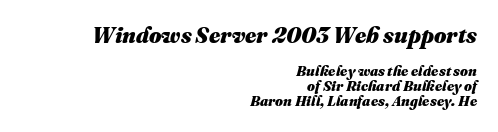
What's the leading like? Squeezed, with rows nearly overlapping. Compare the two chunks: the upper has the greater cap height. Is the block centered? No — it sits flush against the right margin. Beneath every word, the page is bare. Style check: oblique.
